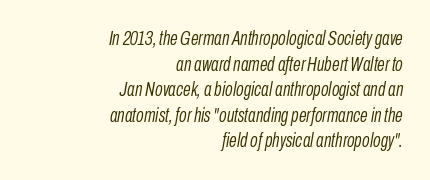
Q: Is the text bold? A: No.
Q: Is the text italic (slanted)? A: Yes, it leans right by about 10 degrees.
Q: Is the text underlined? A: No.
Q: How is the paragraph aligned? A: Right-aligned.
Q: Is the spacing between letters normal or unusually wide? A: Normal.
Q: Is the spacing between lines tight, normal or loose? A: Normal.
